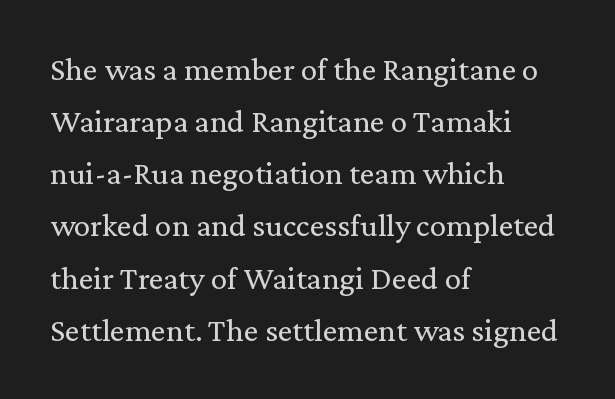
This is serif lettering, the kind often seen in printed books. The face used here is proportionally spaced, like ordinary book or web type. Layout note: lines flush left. Does extra space separate the letters? No, they use regular spacing.
